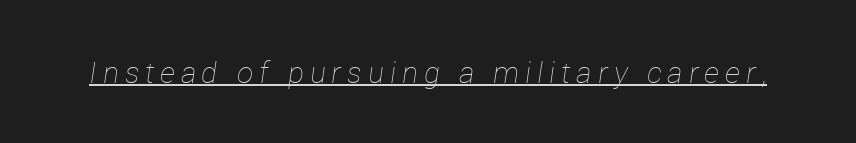
Heft: none added — not bold. How are the letters spaced? Widely, with obvious added tracking. Style check: oblique. These characters rest on top of a visible drawn line.
